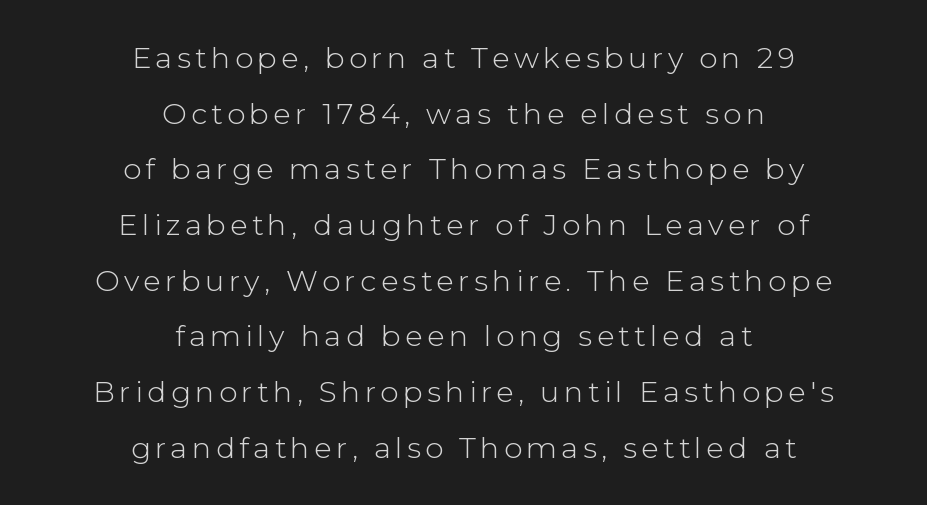
{"serif": "no", "italic": "no", "bold": "no", "weight": "light", "width": "normal", "stroke_contrast": "low", "x_height": "medium", "monospaced": "no", "underline": "no", "align": "center", "line_spacing": "loose", "line_spacing_ratio": 1.92, "glyph_px": 29}
